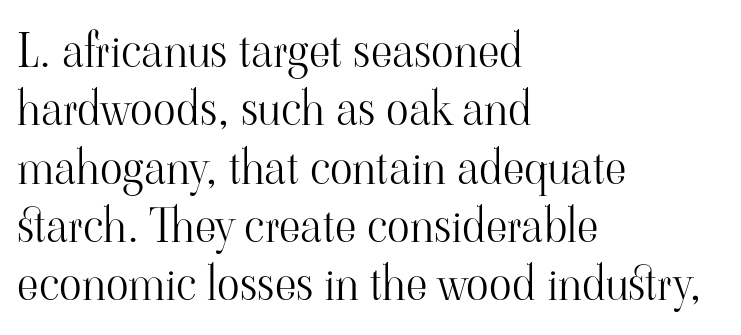
The image shows 47 px light serif type, upright; set left-aligned, line spacing 1.24x, normal letter spacing, not underlined; high stroke contrast and a small x-height.
